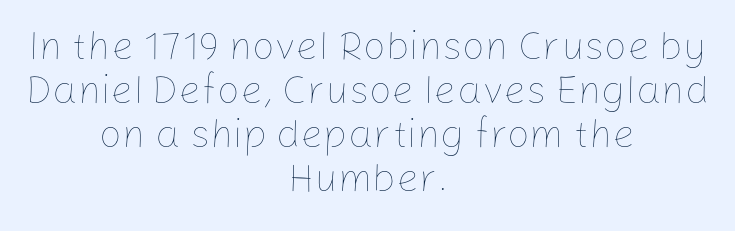
The image shows 40 px thin type, upright; set centered, tight line spacing (1.1x), normal letter spacing, not underlined; low stroke contrast and a medium x-height.
